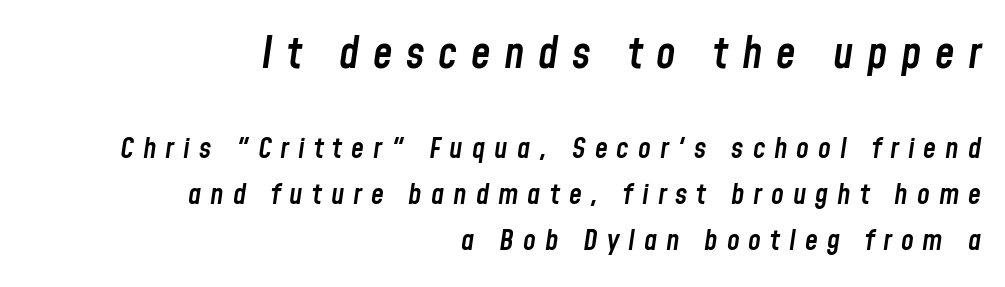
The image shows 44 px semibold, condensed type, italic (leaning right); set right-aligned, normal line spacing (1.59x), unusually wide letter spacing (+0.31 em), not underlined; the first (top) block is 1.52x larger; low stroke contrast and a medium x-height.
